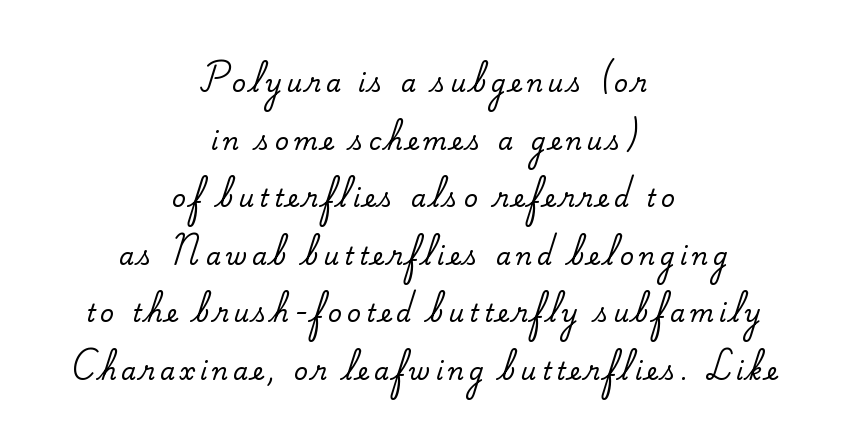
Rule under the text: the space is simply empty. The whitespace from short lines is split evenly between both sides. This sample uses expanded letter spacing, leaving extra air between glyphs.
